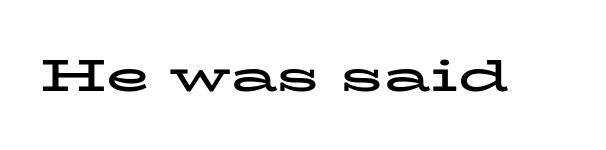
The letters advance in unequal steps, a hallmark of proportional type. The passage shown has conventional tracking throughout. Underlining? Definitely not there. Plenty of ink on the page — the face is bold. Does the lettering tilt? It doesn't — this is upright. Check where the strokes stop: tiny serifs finish them off.
